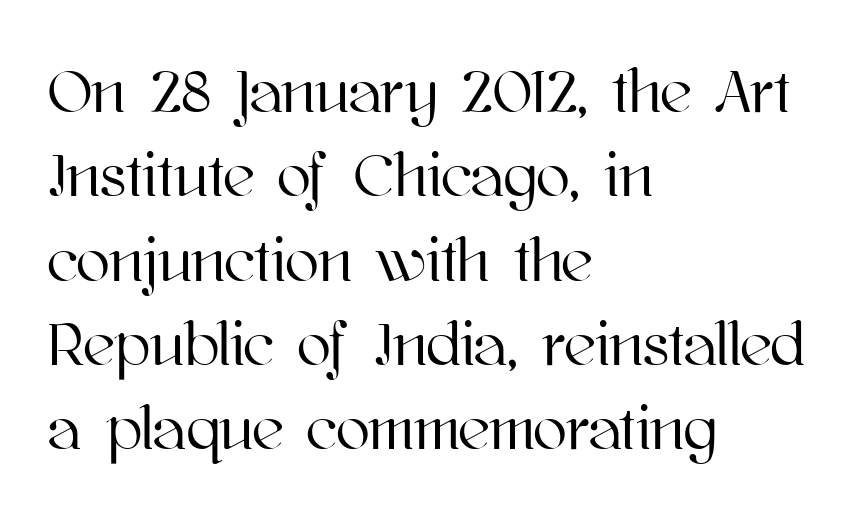
The image shows 62 px text type, upright; set left-aligned, normal line spacing (1.36x), normal letter spacing, not underlined; high stroke contrast and a medium x-height.
